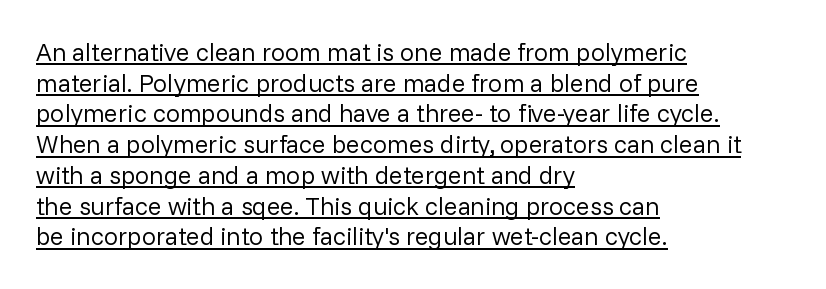
What stands out about the letter spacing? Nothing — it is the standard amount. This is roman type, the default non-slanted kind. These lines stack with their left ends in a neat column. Compared with undecorated copy, this sample adds a rule below the words. Ink coverage per letter is moderate at most.
